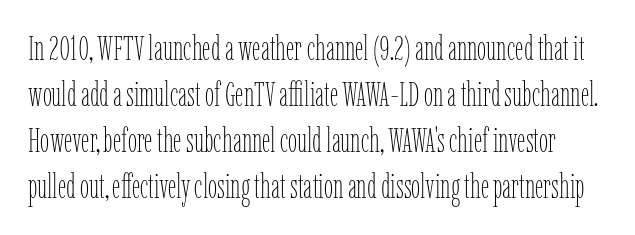
The image shows 33 px thin, condensed type, upright; set normal line spacing (1.39x), normal letter spacing, not underlined; low stroke contrast and a medium x-height.
